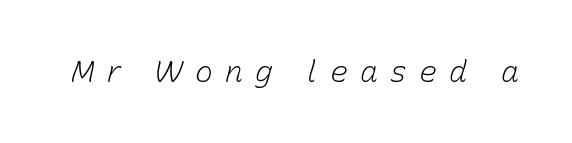
The image shows 30 px light type, italic (leaning right); set unusually wide letter spacing (+0.41 em), not underlined; low stroke contrast and a medium x-height.
